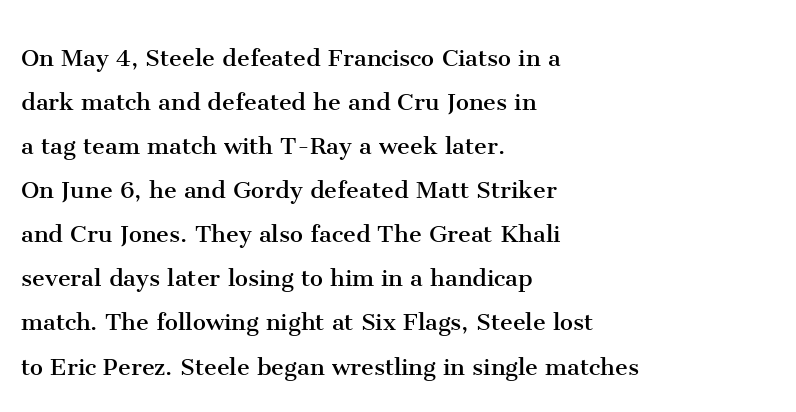
The image shows 29 px regular-weight serif type, upright; set left-aligned, normal line spacing (1.52x), normal letter spacing, not underlined; medium stroke contrast and a medium x-height.
